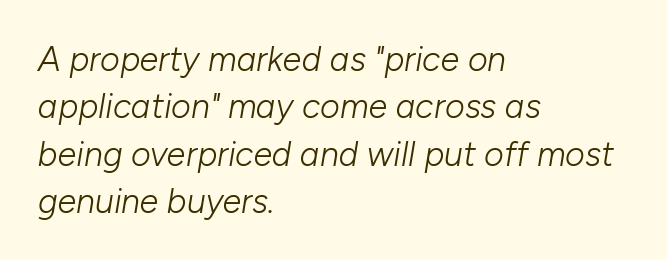
Q: Is the text bold? A: No.
Q: Is the text italic (slanted)? A: Yes, it leans right by about 10 degrees.
Q: Is the text underlined? A: No.
Q: How is the paragraph aligned? A: Left-aligned.
Q: Is the spacing between letters normal or unusually wide? A: Normal.
Q: Is the spacing between lines tight, normal or loose? A: Normal.
Q: Width (condensed, normal, or wide)? A: Normal.
Q: Stroke contrast? A: Low.
Q: x-height? A: Medium.
Q: Monospaced? A: No.
